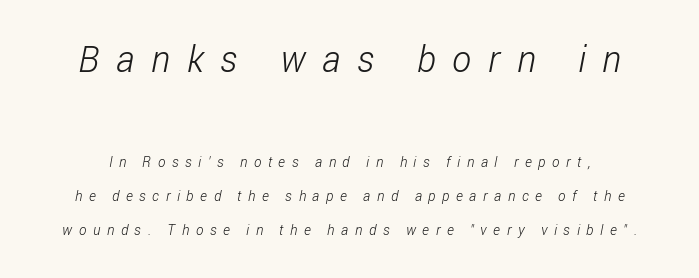
{"serif": "no", "bold": "no", "weight": "light", "width": "condensed", "stroke_contrast": "low", "x_height": "medium", "monospaced": "no", "underline": "no", "line_spacing": "loose", "line_spacing_ratio": 2.43, "letter_spacing": "wide", "letter_spacing_em": 0.47, "larger_block": "first", "size_ratio": 2.57, "glyph_px": 36}
